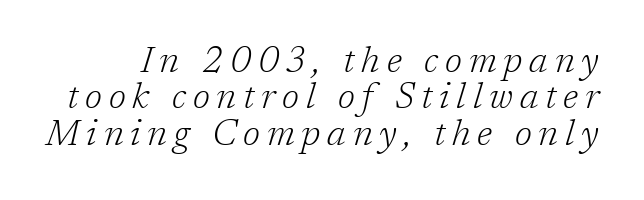
Looks like regular typesetting: each glyph gets only the width it needs. Baseline-to-baseline distance is barely more than the letter height. Slanted lettering throughout. No extra ink here — the face is not bold. Little horizontal feet cap the strokes, marking this as serif type.
